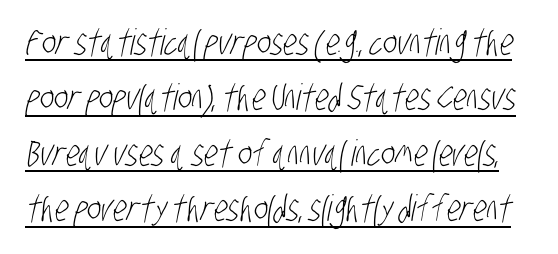
Q: Is the text bold? A: No.
Q: Is the typeface a serif or a sans-serif typeface? A: Sans-serif.
Q: Is the text underlined? A: Yes.
Q: Is the spacing between letters normal or unusually wide? A: Normal.
Q: Is the spacing between lines tight, normal or loose? A: Normal.
Q: Width (condensed, normal, or wide)? A: Condensed.
Q: Stroke contrast? A: Low.
Q: x-height? A: Large.
Q: Monospaced? A: No.
